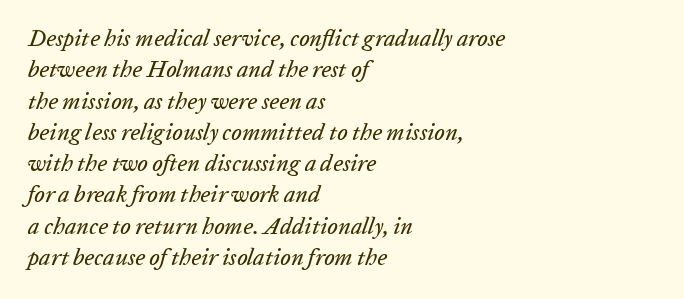
In terms of posture, this sample is oblique. Nothing unusual about the tracking: characters are spaced as the font intends. This sample is left-justified, so line endings fall wherever the words run out. Type without underlining. Rows of type keep a routine distance in the vertical direction.
